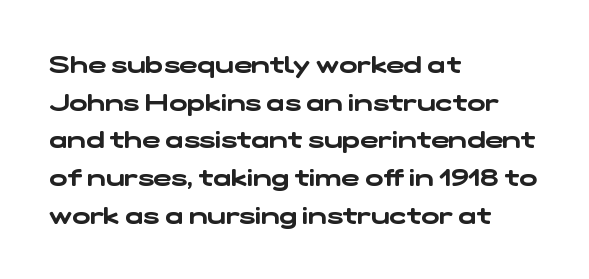
The image shows 24 px text type; set left-aligned, normal line spacing (1.57x), normal letter spacing, not underlined.
